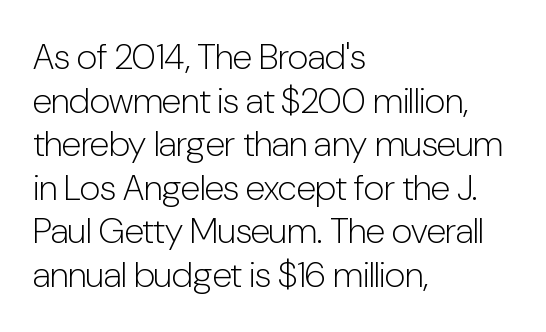
{"serif": "no", "italic": "no", "bold": "no", "weight": "light", "width": "condensed", "stroke_contrast": "low", "x_height": "medium", "monospaced": "no", "underline": "no", "align": "left", "line_spacing_ratio": 1.21, "letter_spacing": "normal", "letter_spacing_em": 0.0, "glyph_px": 36}
